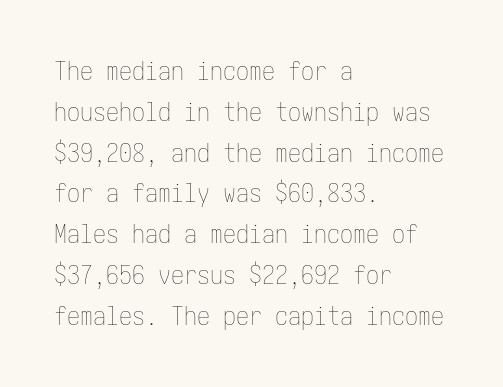
{"italic": "no", "bold": "no", "underline": "no", "align": "left", "line_spacing": "normal", "line_spacing_ratio": 1.57, "letter_spacing": "normal", "letter_spacing_em": 0.0, "glyph_px": 26}
